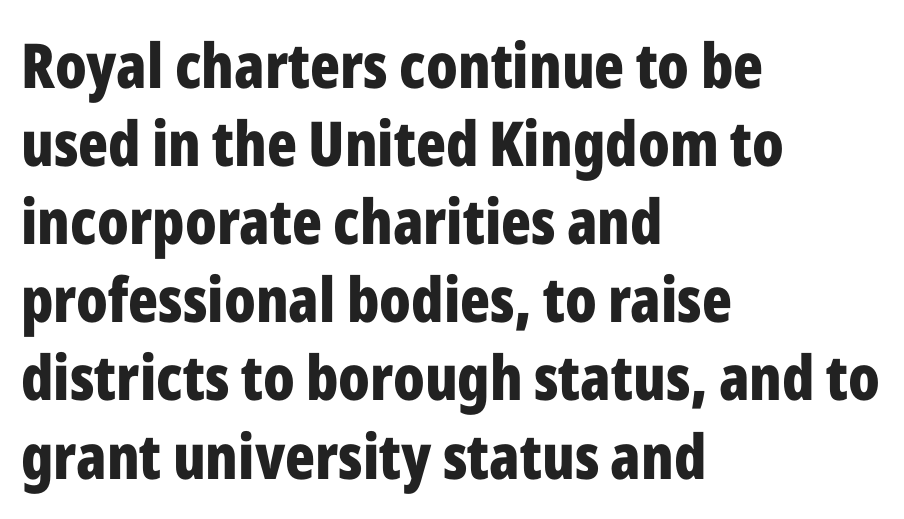
Q: Is the text bold? A: Yes.
Q: Is the text italic (slanted)? A: No, it is upright.
Q: Is the typeface a serif or a sans-serif typeface? A: Sans-serif.
Q: Is the text underlined? A: No.
Q: How is the paragraph aligned? A: Left-aligned.
Q: Is the spacing between letters normal or unusually wide? A: Normal.
Q: Is the spacing between lines tight, normal or loose? A: Normal.
Q: Width (condensed, normal, or wide)? A: Condensed.
Q: Stroke contrast? A: Low.
Q: x-height? A: Medium.
Q: Monospaced? A: No.
